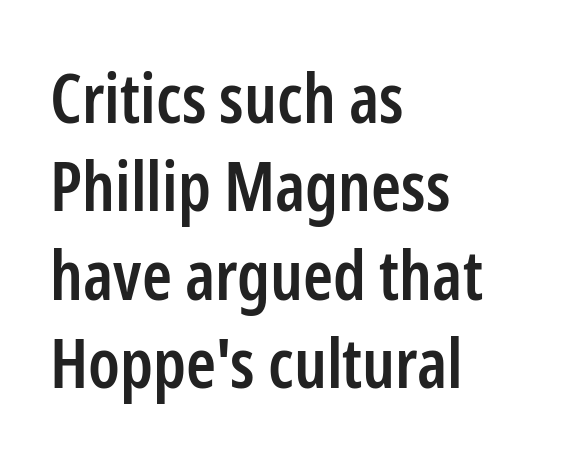
{"serif": "no", "italic": "no", "bold": "semi", "weight": "semibold", "width": "condensed", "stroke_contrast": "low", "x_height": "medium", "monospaced": "no", "underline": "no", "align": "left", "line_spacing": "normal", "line_spacing_ratio": 1.3, "letter_spacing": "normal", "letter_spacing_em": 0.0, "glyph_px": 68}
